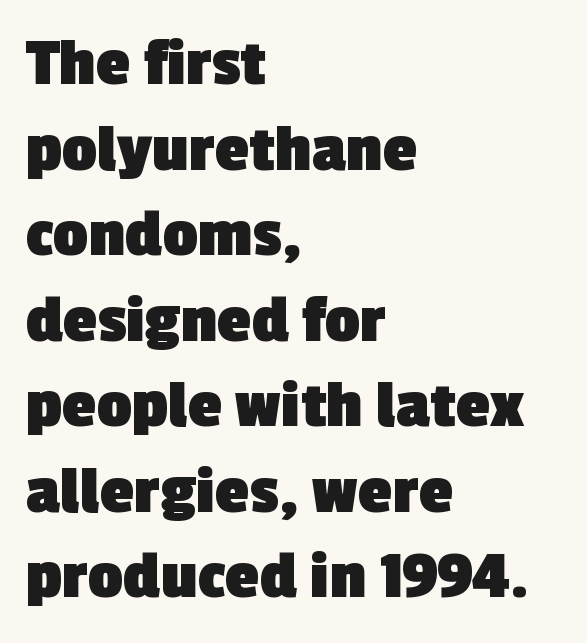
Does the weight exceed regular? Yes, all the way to bold. These lines are rendered in a variable-pitch font. The lines are quadded left. Nobody touched the tracking dial on this one.
